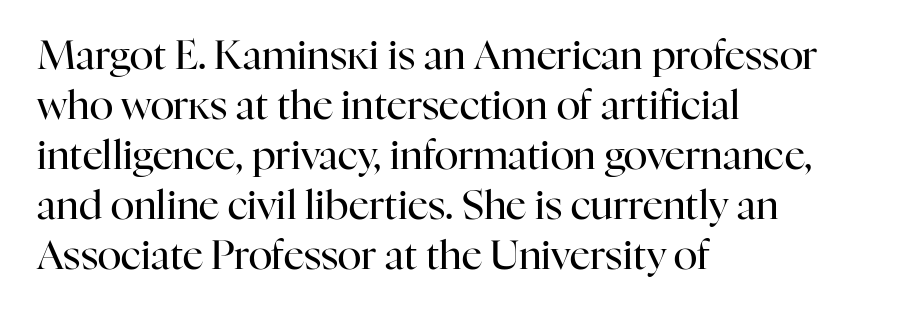
I'd call this a serif setting — the letters wear small feet. Does extra space separate the letters? No, they use regular spacing. Weight class: somewhere from thin through regular. Students, observe: this is what conventionally led text looks like. Do the characters align in a grid? No, the font is proportional. Decoration check: the copy has no underline.
